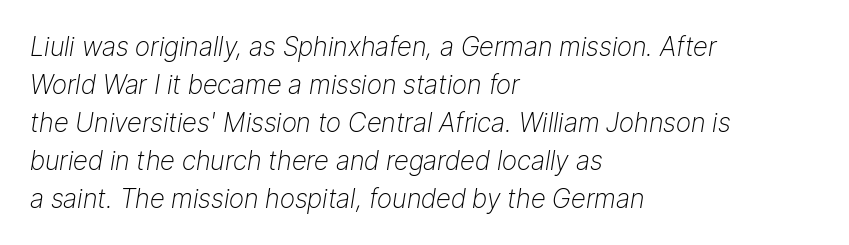
Q: Is the text bold? A: No.
Q: Is the text italic (slanted)? A: Yes, it leans right by about 9 degrees.
Q: Is the text underlined? A: No.
Q: How is the paragraph aligned? A: Left-aligned.
Q: Is the spacing between letters normal or unusually wide? A: Normal.
Q: Is the spacing between lines tight, normal or loose? A: Normal.
